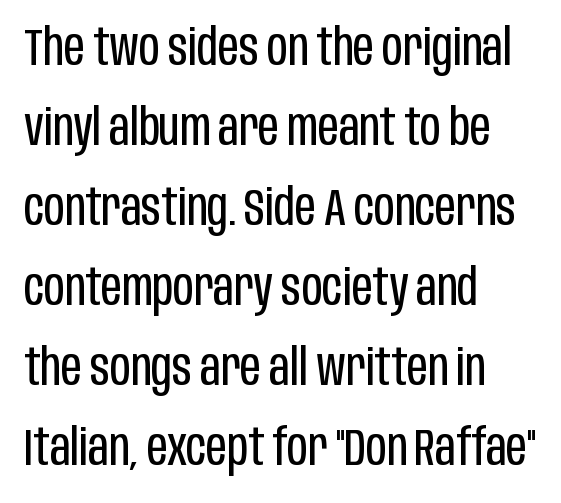
The image shows 51 px regular-weight, condensed sans-serif type, upright; set left-aligned, normal line spacing (1.57x), normal letter spacing, not underlined; low stroke contrast and a large x-height.
